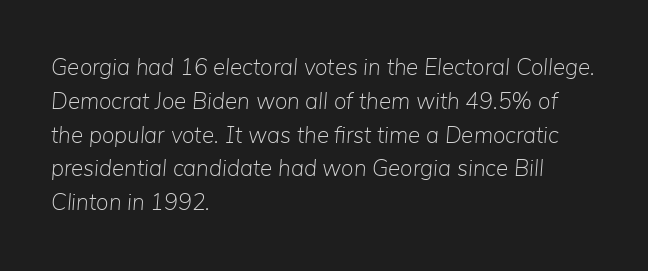
{"italic": "yes", "lean": "right", "slant_degrees": 5, "bold": "no", "underline": "no", "align": "left", "line_spacing": "normal", "line_spacing_ratio": 1.47, "letter_spacing": "normal", "letter_spacing_em": 0.0, "glyph_px": 23}
